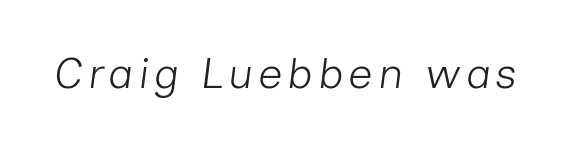
The cut favours lightness, reaching ordinary text weight at its darkest. The words here are not underlined. Spacing verdict: proportional, widths tailored to each character. A typesetter would mark this as italic.
